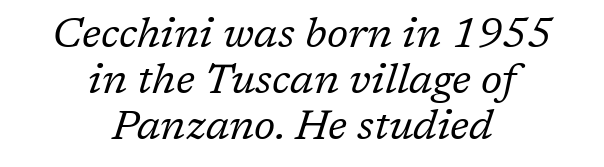
{"serif": "yes", "italic": "yes", "lean": "right", "slant_degrees": 17, "bold": "no", "weight": "regular", "width": "normal", "stroke_contrast": "low", "x_height": "medium", "monospaced": "no", "underline": "no", "align": "center", "line_spacing": "tight", "line_spacing_ratio": 1.09, "letter_spacing": "normal", "letter_spacing_em": 0.0, "glyph_px": 42}
